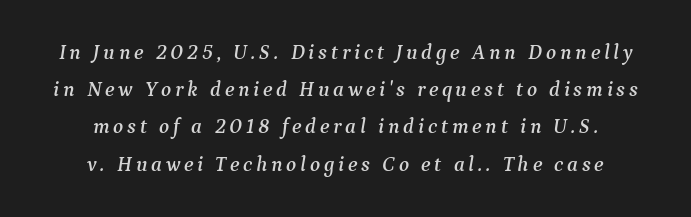
The image shows 21 px text type, italic (leaning right); set centered, line spacing 1.77x, not underlined.
